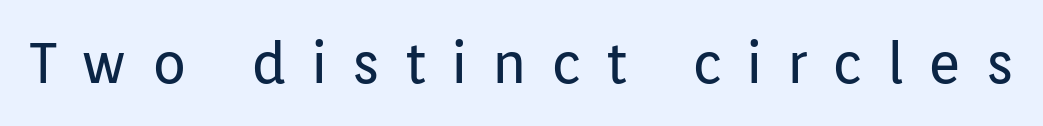
{"serif": "no", "italic": "no", "bold": "no", "weight": "regular", "width": "normal", "stroke_contrast": "low", "x_height": "medium", "monospaced": "no", "underline": "no", "letter_spacing": "wide", "letter_spacing_em": 0.44, "glyph_px": 56}
